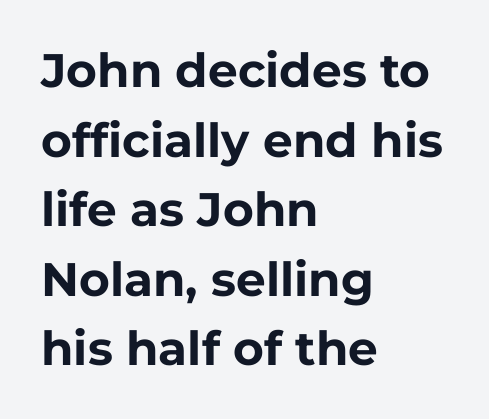
Q: Is the text bold? A: Yes.
Q: Is the text italic (slanted)? A: No, it is upright.
Q: Is the typeface a serif or a sans-serif typeface? A: Sans-serif.
Q: Is the text underlined? A: No.
Q: How is the paragraph aligned? A: Left-aligned.
Q: Is the spacing between letters normal or unusually wide? A: Normal.
Q: Is the spacing between lines tight, normal or loose? A: Normal.
Q: Width (condensed, normal, or wide)? A: Normal.
Q: Stroke contrast? A: Low.
Q: x-height? A: Medium.
Q: Monospaced? A: No.
